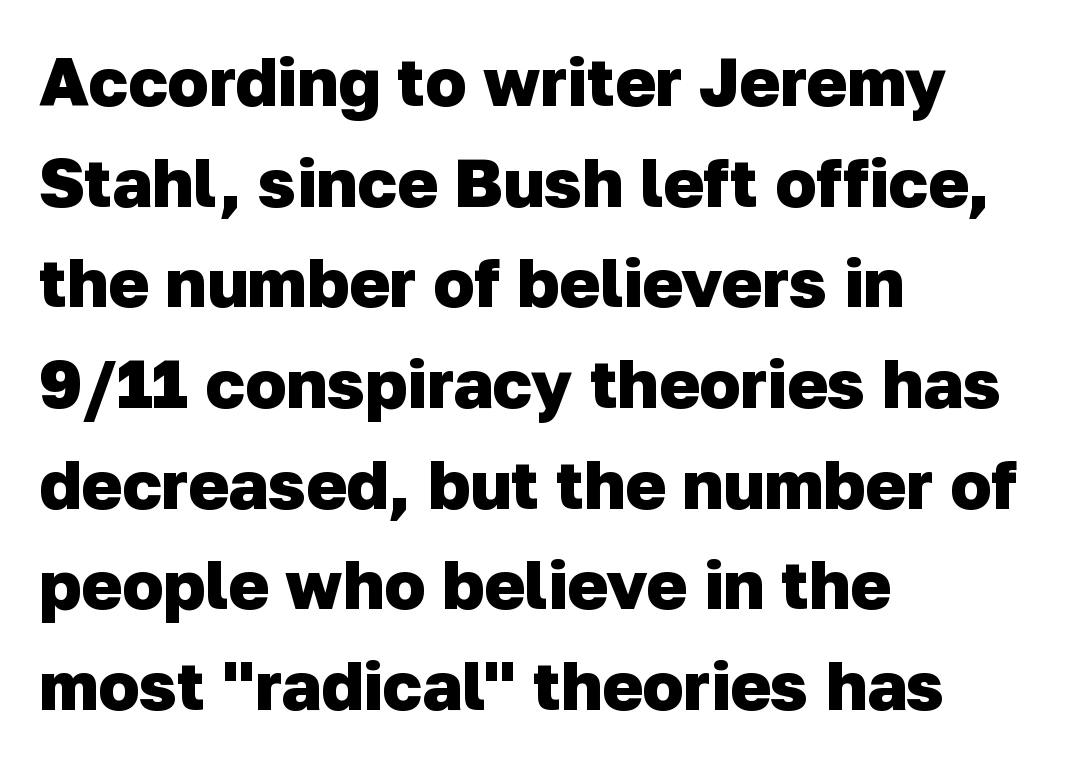
Q: Is the text bold? A: Yes.
Q: Is the typeface a serif or a sans-serif typeface? A: Sans-serif.
Q: Is the text underlined? A: No.
Q: How is the paragraph aligned? A: Left-aligned.
Q: Is the spacing between letters normal or unusually wide? A: Normal.
Q: Is the spacing between lines tight, normal or loose? A: Normal.
Q: Width (condensed, normal, or wide)? A: Normal.
Q: Stroke contrast? A: Low.
Q: x-height? A: Medium.
Q: Monospaced? A: No.
